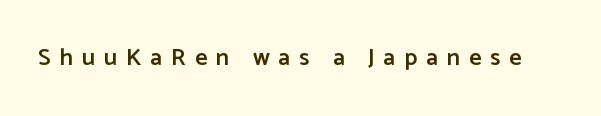
Q: Is the text bold? A: Semi-bold.
Q: Is the text italic (slanted)? A: No, it is upright.
Q: Is the text underlined? A: No.
Q: Is the spacing between letters normal or unusually wide? A: Unusually wide.
